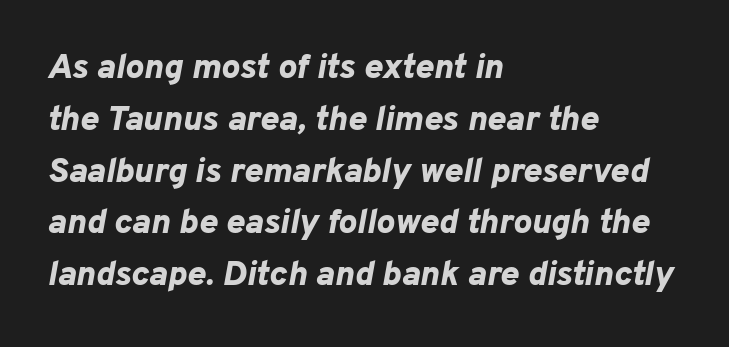
{"italic": "yes", "lean": "right", "slant_degrees": 10, "bold": "yes", "weight": "bold", "width": "normal", "stroke_contrast": "low", "x_height": "medium", "monospaced": "no", "underline": "no", "align": "left", "line_spacing": "normal", "line_spacing_ratio": 1.48, "letter_spacing": "normal", "letter_spacing_em": 0.0, "glyph_px": 35}
